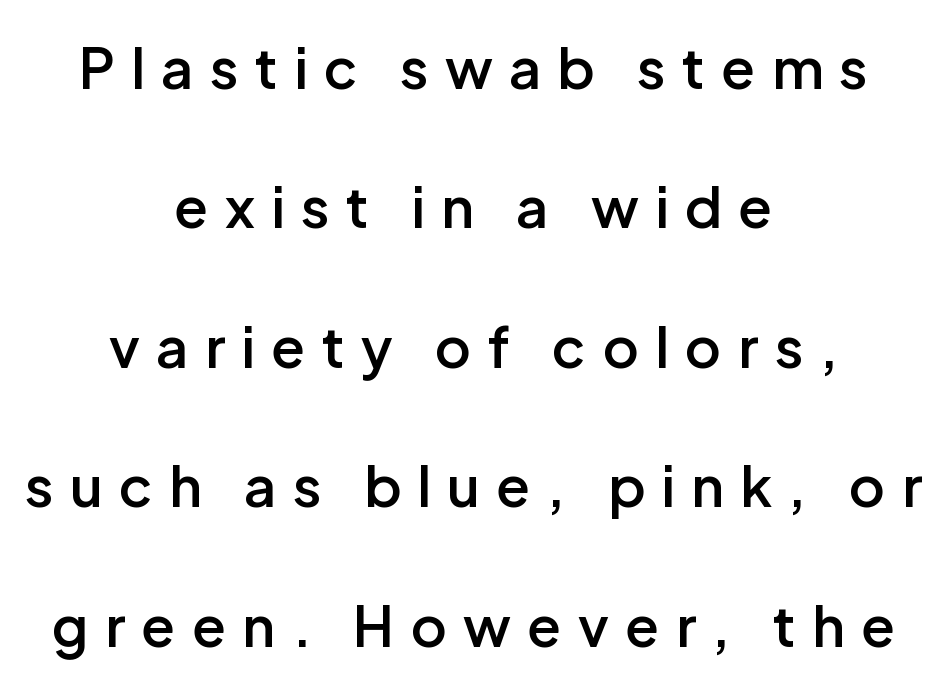
{"serif": "no", "italic": "no", "bold": "semi", "weight": "semibold", "width": "normal", "stroke_contrast": "low", "x_height": "medium", "monospaced": "no", "underline": "no", "align": "center", "line_spacing": "loose", "line_spacing_ratio": 2.49, "letter_spacing": "wide", "letter_spacing_em": 0.29, "glyph_px": 56}
